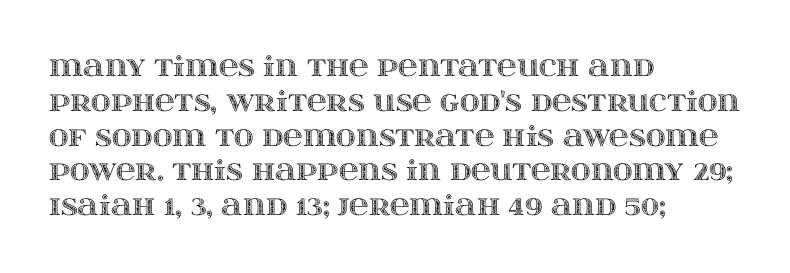
Q: Is the text italic (slanted)? A: No, it is upright.
Q: Is the text underlined? A: No.
Q: How is the paragraph aligned? A: Left-aligned.
Q: Is the spacing between letters normal or unusually wide? A: Normal.
Q: Is the spacing between lines tight, normal or loose? A: Normal.
